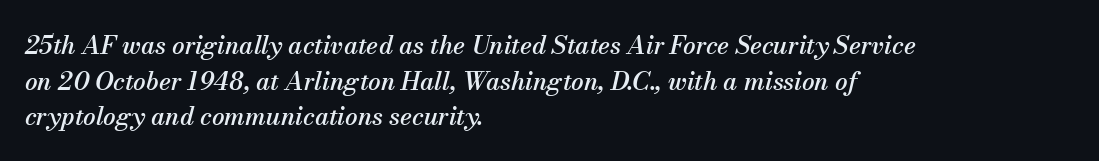
The image shows 25 px text type, italic (leaning right); set left-aligned, normal line spacing (1.43x), normal letter spacing, not underlined.
